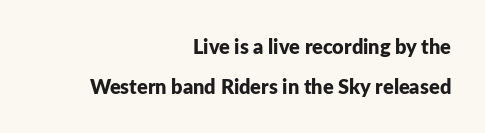
The image shows 20 px bold type, upright; set right-aligned, loose line spacing (2.0x), normal letter spacing, not underlined.
